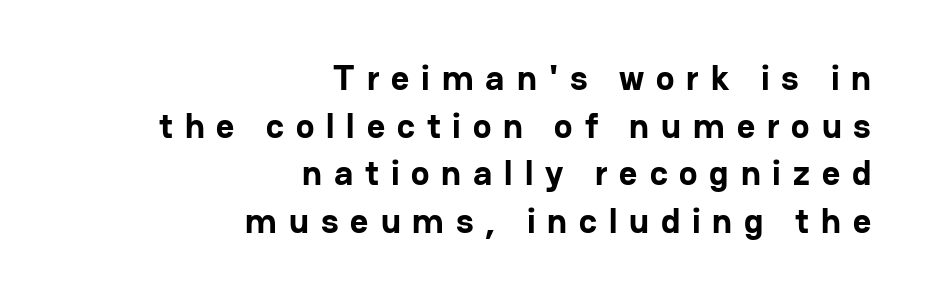
The image shows 35 px bold sans-serif type, upright; set right-aligned, normal line spacing (1.36x), unusually wide letter spacing (+0.34 em), not underlined; low stroke contrast and a medium x-height.
